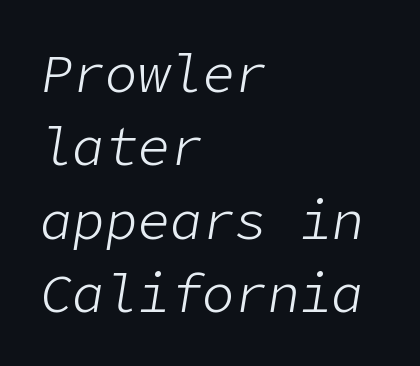
{"italic": "yes", "lean": "right", "slant_degrees": 9, "bold": "no", "weight": "light", "width": "normal", "stroke_contrast": "low", "x_height": "medium", "underline": "no", "align": "left", "line_spacing": "normal", "line_spacing_ratio": 1.36, "letter_spacing": "normal", "letter_spacing_em": 0.0, "glyph_px": 54}
